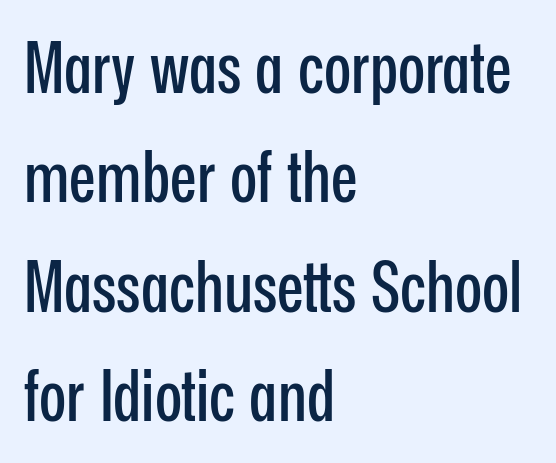
The image shows 71 px condensed sans-serif type, upright; set left-aligned, normal line spacing (1.54x), normal letter spacing, not underlined; low stroke contrast and a medium x-height.
